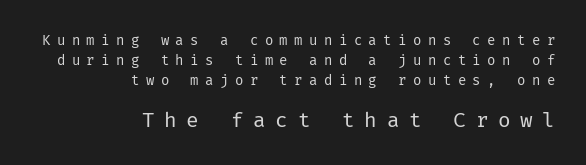
Q: Is the text bold? A: No.
Q: Is the text italic (slanted)? A: No, it is upright.
Q: Is the text underlined? A: No.
Q: How is the paragraph aligned? A: Right-aligned.
Q: Is the spacing between letters normal or unusually wide? A: Unusually wide.
Q: Is the spacing between lines tight, normal or loose? A: Normal.
Q: Which block of text is set in a larger size, the first (top) or the second (bottom)? A: The second (bottom) one.
